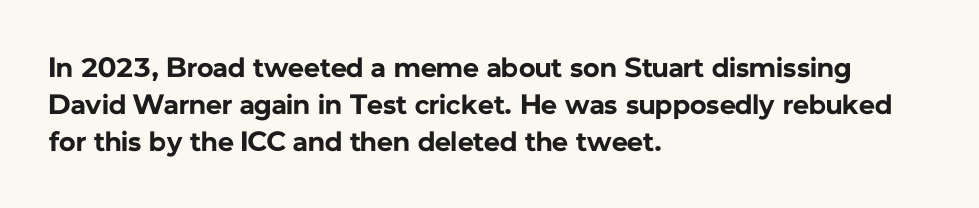
Q: Is the text bold? A: Yes.
Q: Is the text italic (slanted)? A: No, it is upright.
Q: Is the typeface a serif or a sans-serif typeface? A: Sans-serif.
Q: Is the text underlined? A: No.
Q: How is the paragraph aligned? A: Left-aligned.
Q: Is the spacing between letters normal or unusually wide? A: Normal.
Q: Is the spacing between lines tight, normal or loose? A: Normal.
Q: Width (condensed, normal, or wide)? A: Normal.
Q: Stroke contrast? A: Low.
Q: x-height? A: Medium.
Q: Monospaced? A: No.
